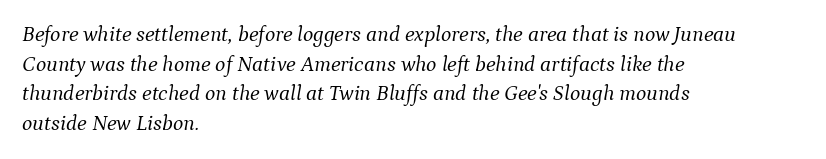
{"italic": "yes", "lean": "right", "slant_degrees": 9, "bold": "no", "underline": "no", "align": "left", "line_spacing": "normal", "line_spacing_ratio": 1.35, "letter_spacing": "normal", "letter_spacing_em": 0.0, "glyph_px": 22}
